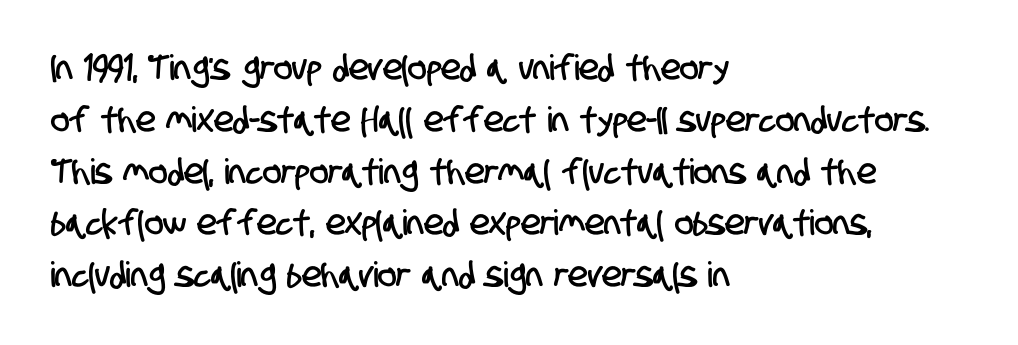
Q: Is the typeface a serif or a sans-serif typeface? A: Sans-serif.
Q: Is the text underlined? A: No.
Q: How is the paragraph aligned? A: Left-aligned.
Q: Is the spacing between letters normal or unusually wide? A: Normal.
Q: Is the spacing between lines tight, normal or loose? A: Normal.
Q: Width (condensed, normal, or wide)? A: Condensed.
Q: Stroke contrast? A: Low.
Q: x-height? A: Large.
Q: Monospaced? A: No.
